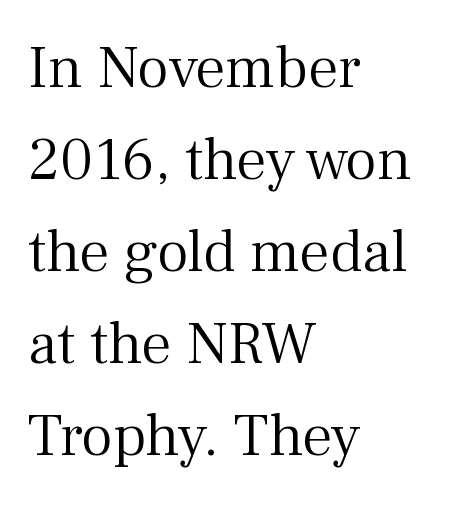
Only glyphs here, with clear space below each row. The passage shown is typeset with a serif family. Letters have the restrained weight of plain body copy at most. No extra tracking has been applied to these lines. Each letter keeps its own natural width here, so spacing adapts to shape.
